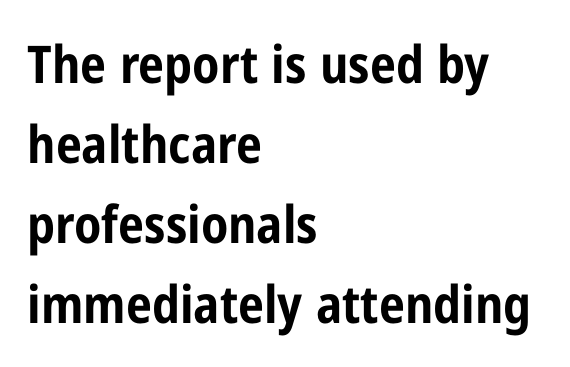
The image shows 52 px bold, condensed sans-serif type, upright; set left-aligned, normal line spacing (1.54x), normal letter spacing, not underlined; low stroke contrast and a medium x-height.
